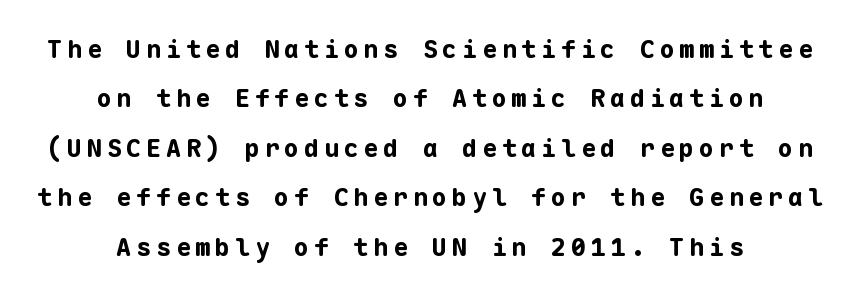
Q: Is the text bold? A: Yes.
Q: Is the text italic (slanted)? A: No, it is upright.
Q: Is the text underlined? A: No.
Q: How is the paragraph aligned? A: Centered.
Q: Is the spacing between lines tight, normal or loose? A: Loose.
